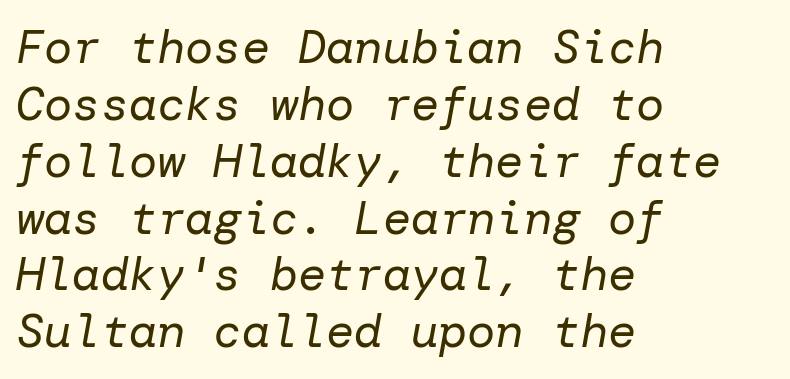
Look at the tracking — it's just the regular setting, nothing added. Any mark beneath the type? The region is blank. The whole block is typeset with a tilt. Left-aligned paragraph, ragged on the right.
